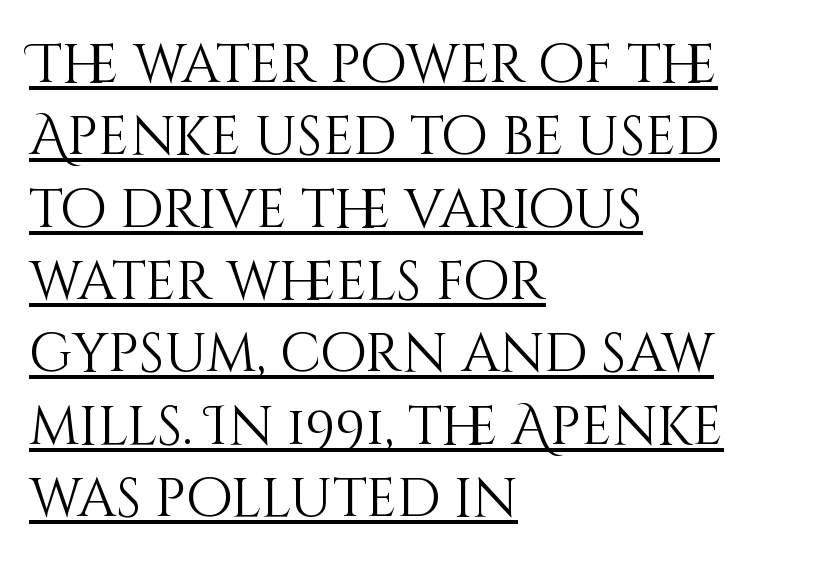
The strokes are not fattened; the text isn't bold. The specimen includes a rule beneath the text block's lines. The designer left line spacing at the default. The horizontal fit of the characters is conventional and even.
